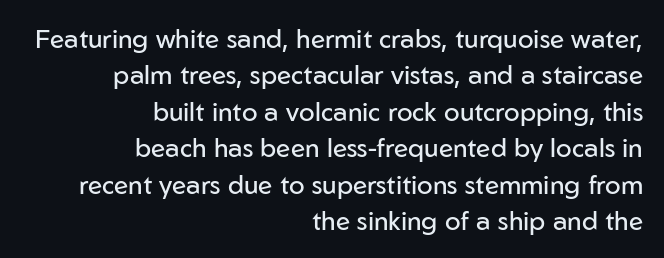
The space beneath each line is pristine and unruled. Baseline-to-baseline distance is the conventional proportion of letter height. Typeset ragged left — the right edge is the straight one. Italic? Not at all — the glyphs are vertical. The cut favours lightness, reaching ordinary text weight at its darkest.
